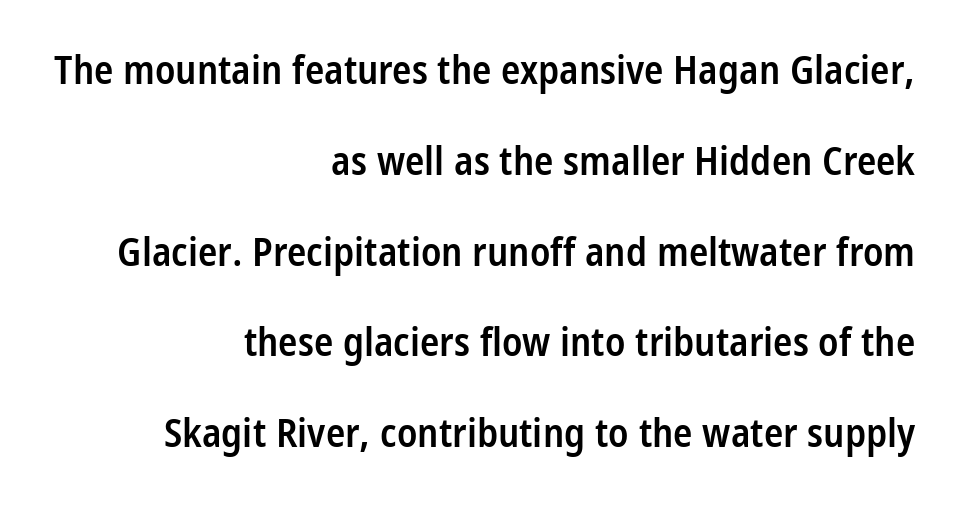
The image shows 40 px semibold, condensed sans-serif type, upright; set right-aligned, loose line spacing (2.27x), normal letter spacing, not underlined; low stroke contrast and a medium x-height.
